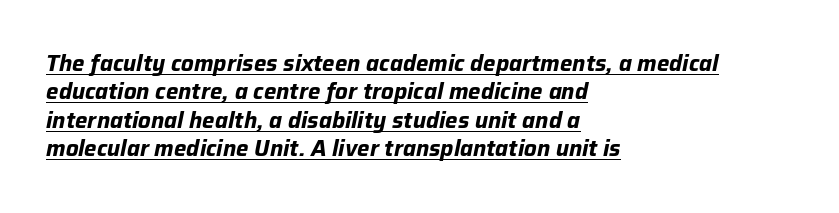
The image shows 22 px bold type, italic (leaning right); set left-aligned, normal line spacing (1.29x), normal letter spacing, underlined.
